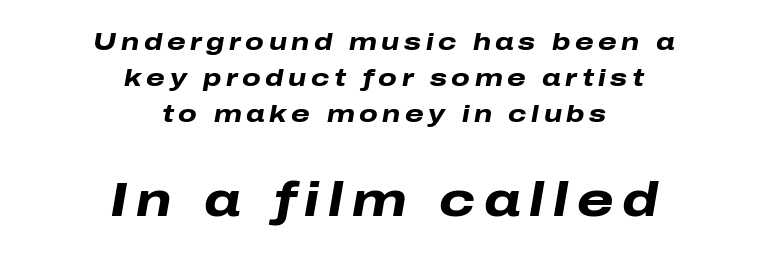
Larger block? The one below; the one above is distinctly smaller. Beneath every word, the page is bare. Line spacing here is normal. Rendered with sloped, italic letterforms. Notice how thick the strokes are: this is what a full bold looks like.
